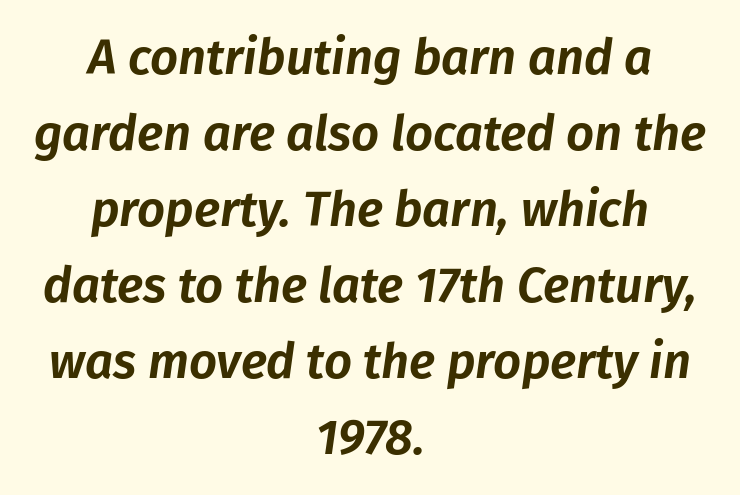
Interline gaps are of average width in this sample. Short and long lines alike share a common midpoint. Honestly, the letter spacing is just normal — you wouldn't notice it. The string is rendered with underlining switched off. Slant detected: the letters are inclined. Looks like regular typesetting: each glyph gets only the width it needs.
